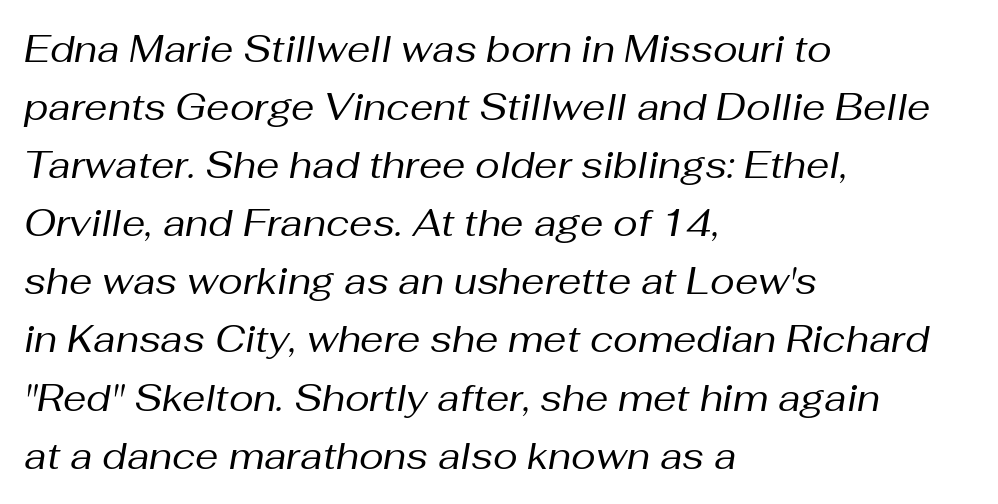
{"italic": "yes", "lean": "right", "slant_degrees": 10, "bold": "no", "weight": "regular", "width": "normal", "stroke_contrast": "medium", "x_height": "medium", "monospaced": "no", "underline": "no", "align": "left", "line_spacing": "normal", "line_spacing_ratio": 1.57, "letter_spacing": "normal", "letter_spacing_em": 0.0, "glyph_px": 37}
